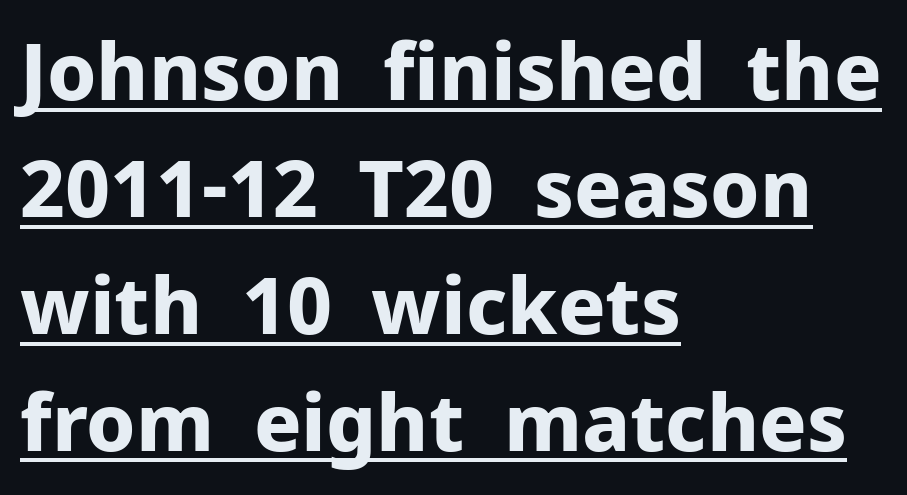
The image shows 79 px bold sans-serif type, upright; set left-aligned, normal line spacing (1.48x), normal letter spacing, underlined; low stroke contrast and a medium x-height.
